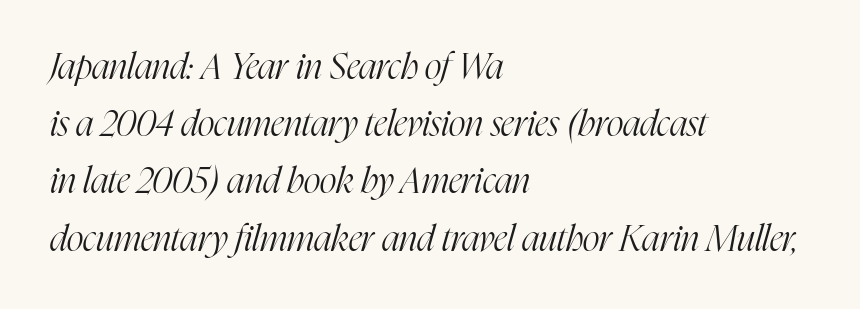
The image shows 36 px light, condensed serif type, italic (leaning right); set left-aligned, normal line spacing (1.59x), normal letter spacing, not underlined; high stroke contrast and a medium x-height.
